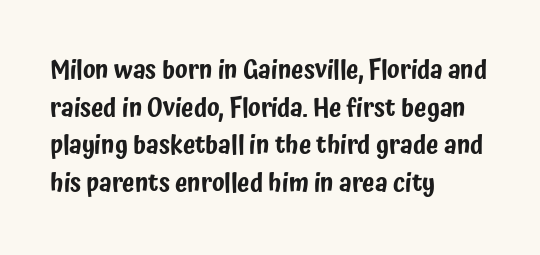
Descender tails drop into unmarked territory. If you drew a ruler down the left edge, every line would touch it. Nope, not italic — everything's standing straight. Successive baselines arrive at the customary interval. Tracking value appears to be zero — textbook default spacing.
